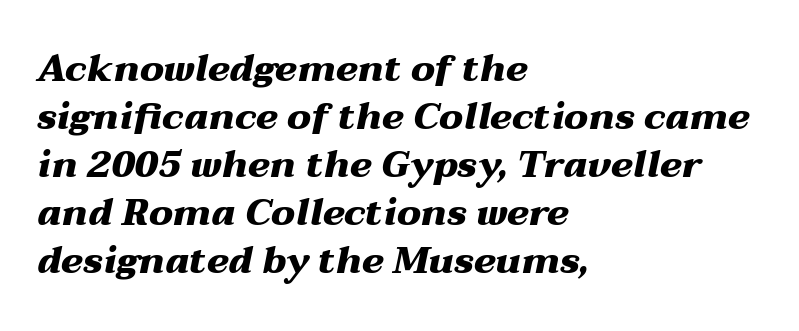
The image shows 37 px heavy, wide type, italic (leaning right); set left-aligned, normal line spacing (1.3x), normal letter spacing, not underlined; medium stroke contrast and a medium x-height.
